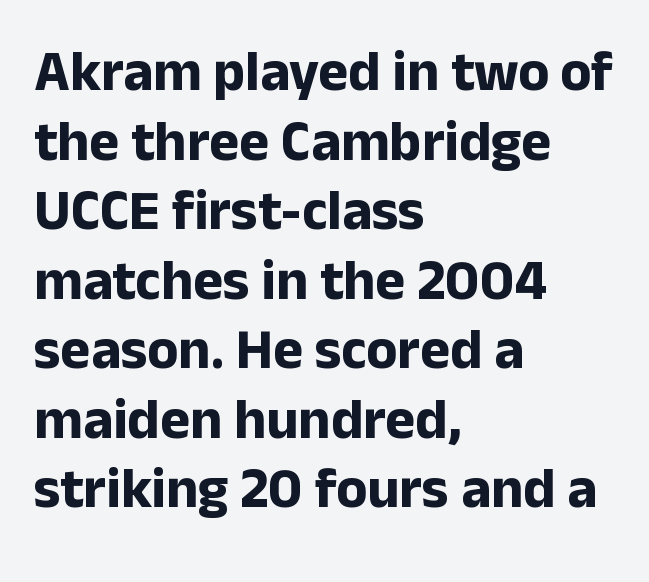
{"serif": "no", "italic": "no", "bold": "yes", "weight": "bold", "width": "normal", "stroke_contrast": "low", "x_height": "medium", "monospaced": "no", "underline": "no", "align": "left", "line_spacing_ratio": 1.22, "letter_spacing": "normal", "letter_spacing_em": 0.0, "glyph_px": 57}
